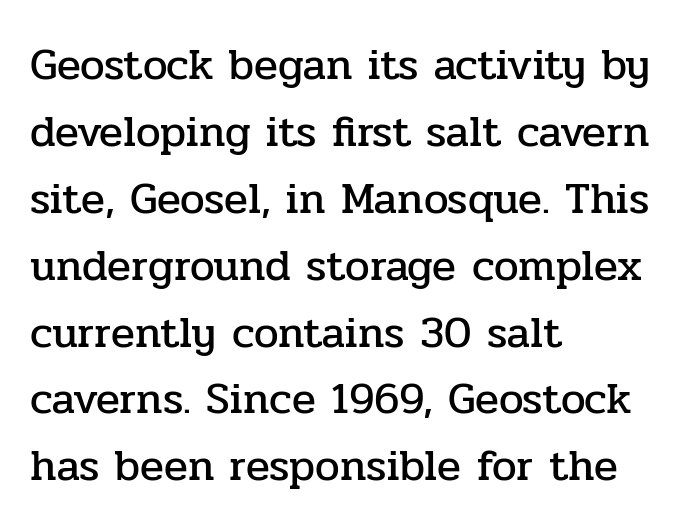
The image shows 44 px serif type, upright; set left-aligned, normal line spacing (1.52x), normal letter spacing, not underlined; low stroke contrast and a medium x-height.
